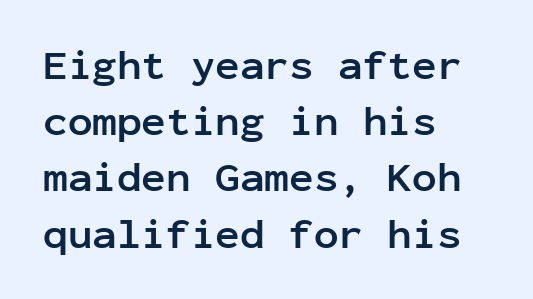
The image shows 41 px semibold sans-serif type, upright, monospaced; set left-aligned, normal line spacing (1.37x), normal letter spacing, not underlined; low stroke contrast and a medium x-height.
